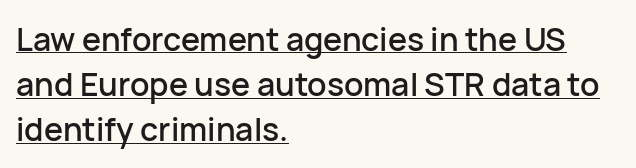
{"serif": "no", "italic": "no", "width": "normal", "stroke_contrast": "low", "x_height": "medium", "monospaced": "no", "underline": "yes", "align": "left", "line_spacing": "normal", "line_spacing_ratio": 1.41, "letter_spacing": "normal", "letter_spacing_em": 0.0, "glyph_px": 32}
